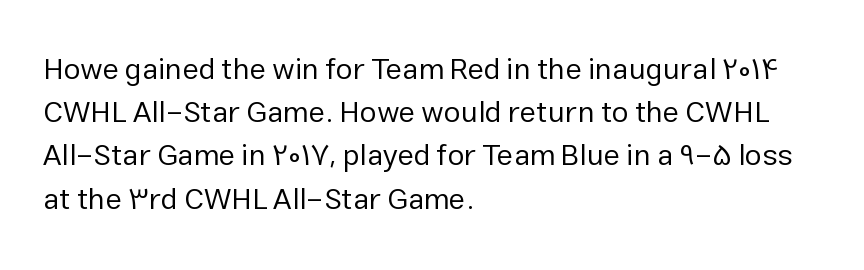
Nope, not italic — everything's standing straight. The rendering shows plain stroke endings on the letterforms — a sans-serif design. Evenly set lines give the paragraph a standard silhouette. Letters rest on an invisible, unmarked baseline.
